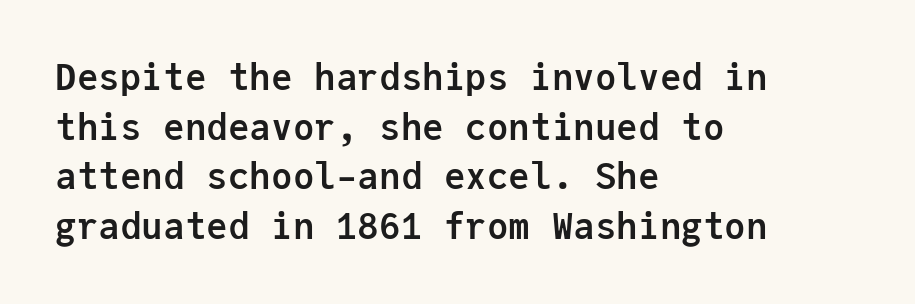
{"serif": "no", "italic": "no", "bold": "yes", "weight": "semibold", "width": "normal", "stroke_contrast": "low", "x_height": "medium", "monospaced": "yes", "underline": "no", "align": "left", "line_spacing": "normal", "line_spacing_ratio": 1.38, "letter_spacing": "normal", "letter_spacing_em": 0.0, "glyph_px": 36}
